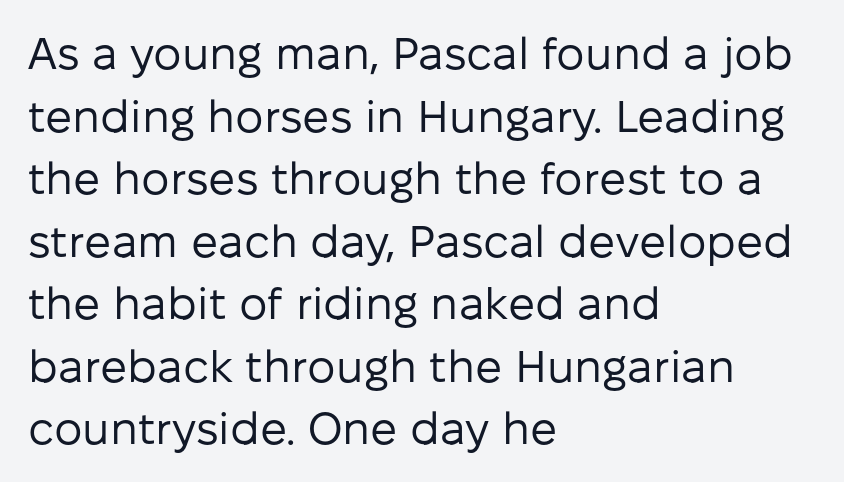
If you drew a line through each stem, it would be perfectly vertical. The tracking reads as untouched default to a designer's eye. Each stroke keeps to a modest, everyday thickness or less. The rendering uses natural spacing where letterforms have individual widths. The glyphs in this specimen are sans serif.
